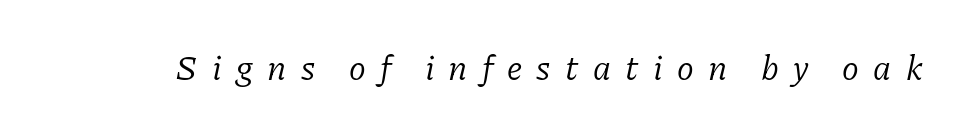
{"serif": "yes", "italic": "yes", "lean": "right", "slant_degrees": 11, "bold": "no", "weight": "light", "width": "normal", "stroke_contrast": "low", "x_height": "medium", "monospaced": "no", "underline": "no", "letter_spacing": "wide", "letter_spacing_em": 0.41, "glyph_px": 35}
